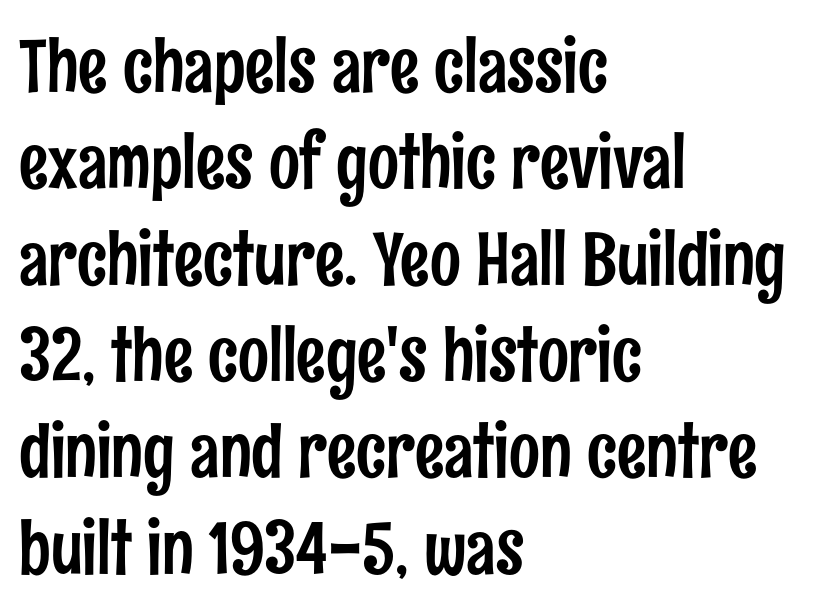
{"serif": "no", "italic": "no", "width": "condensed", "stroke_contrast": "low", "x_height": "medium", "monospaced": "no", "underline": "no", "align": "left", "line_spacing": "normal", "line_spacing_ratio": 1.32, "letter_spacing": "normal", "letter_spacing_em": 0.0, "glyph_px": 73}
